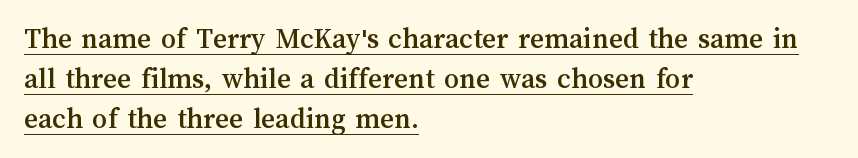
{"italic": "no", "width": "normal", "stroke_contrast": "medium", "x_height": "medium", "monospaced": "no", "underline": "yes", "align": "left", "line_spacing": "normal", "line_spacing_ratio": 1.33, "letter_spacing": "normal", "letter_spacing_em": 0.0, "glyph_px": 30}
